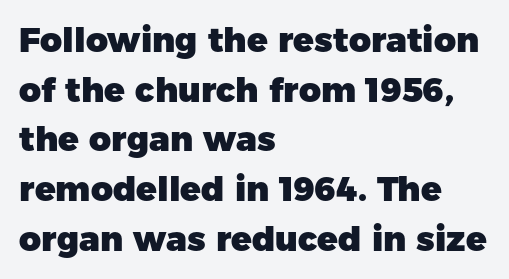
The image shows 34 px heavy sans-serif type, upright; set left-aligned, normal line spacing (1.46x), normal letter spacing, not underlined; low stroke contrast and a medium x-height.
